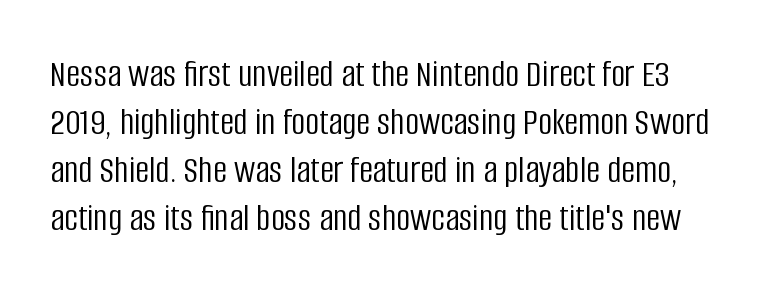
Underlining? Definitely not there. Note the varied advance widths — an 'i' is clearly narrower than an 'm'. Upright lettering throughout. The font sits on the lighter half of the weight spectrum, regular included.
